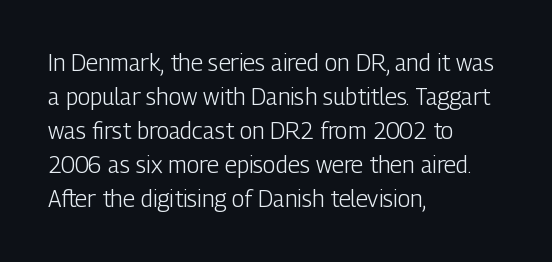
The image shows 23 px text type, upright; set left-aligned, normal line spacing (1.48x), normal letter spacing, not underlined.
